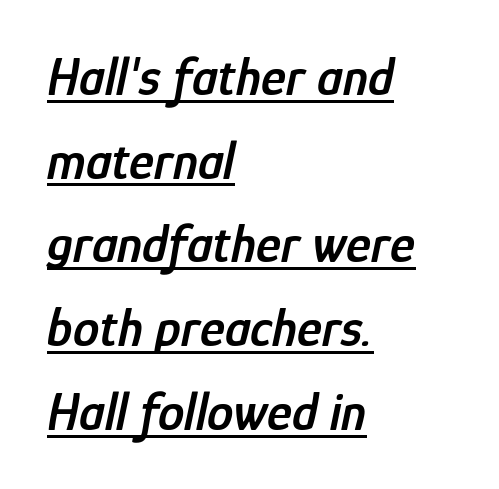
The image shows 53 px semibold, condensed type, italic (leaning right); set left-aligned, normal line spacing (1.58x), normal letter spacing, underlined; low stroke contrast and a medium x-height.
